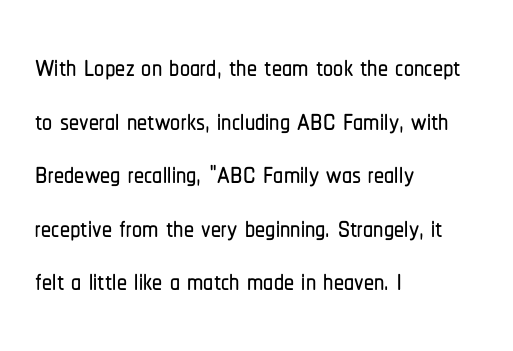
The letters sit at their default tracking, neither squeezed nor spread. Visually the block forms a straight wall on the left and a jagged coastline on the right. Quick note: interline space is typical. Look at the bottom of the vertical strokes: they stop flat, with no serifs.
